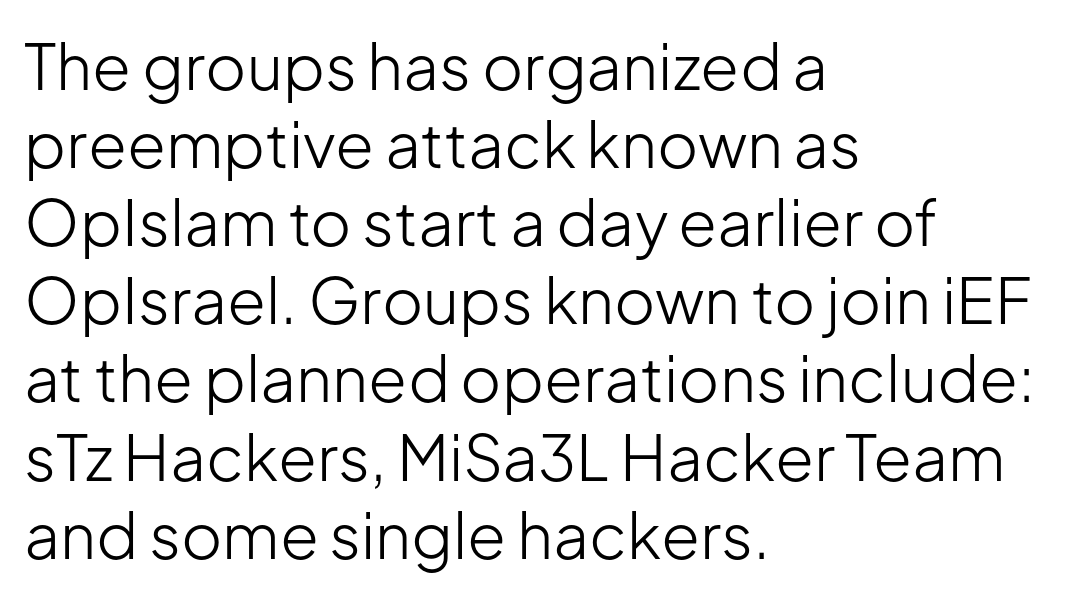
Q: Is the text bold? A: No.
Q: Is the text italic (slanted)? A: No, it is upright.
Q: Is the typeface a serif or a sans-serif typeface? A: Sans-serif.
Q: Is the text underlined? A: No.
Q: How is the paragraph aligned? A: Left-aligned.
Q: Is the spacing between letters normal or unusually wide? A: Normal.
Q: Width (condensed, normal, or wide)? A: Normal.
Q: Stroke contrast? A: Low.
Q: x-height? A: Medium.
Q: Monospaced? A: No.
